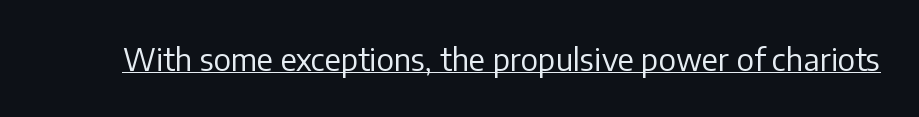
Counters stay open thanks to moderate or lighter strokes. I'd call this a sans setting — the letters go barefoot. This rendering features underlined lettering. The line texture is even and compact thanks to regular tracking. In terms of posture, this sample is upright.
